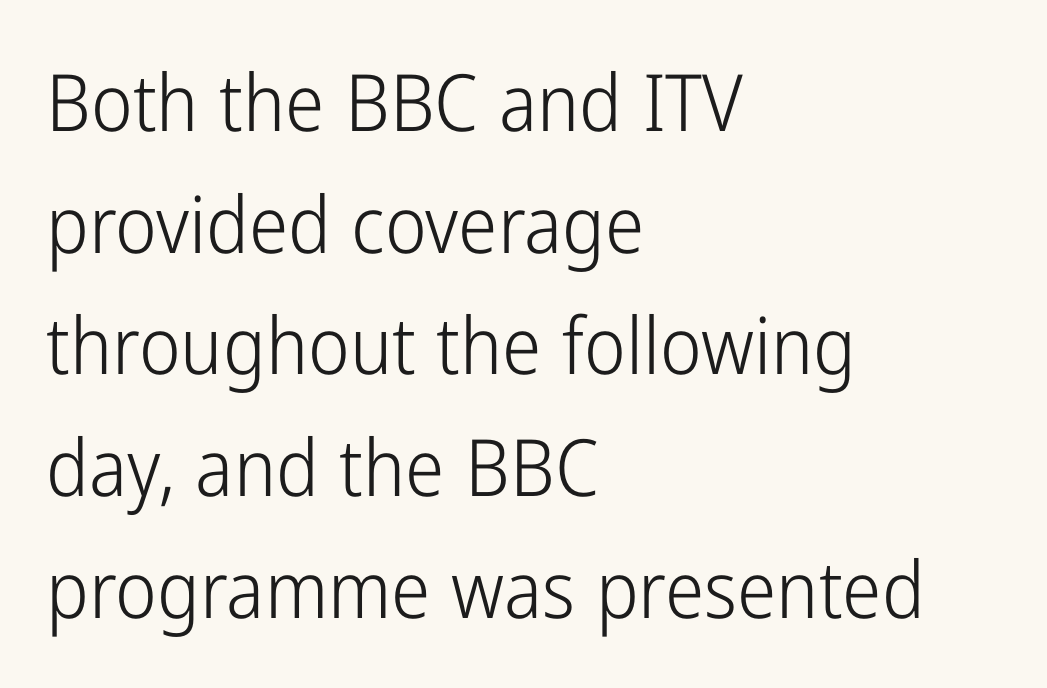
{"serif": "no", "italic": "no", "bold": "no", "weight": "light", "width": "condensed", "stroke_contrast": "low", "x_height": "medium", "monospaced": "no", "underline": "no", "align": "left", "line_spacing": "normal", "line_spacing_ratio": 1.54, "letter_spacing": "normal", "letter_spacing_em": 0.0, "glyph_px": 79}
